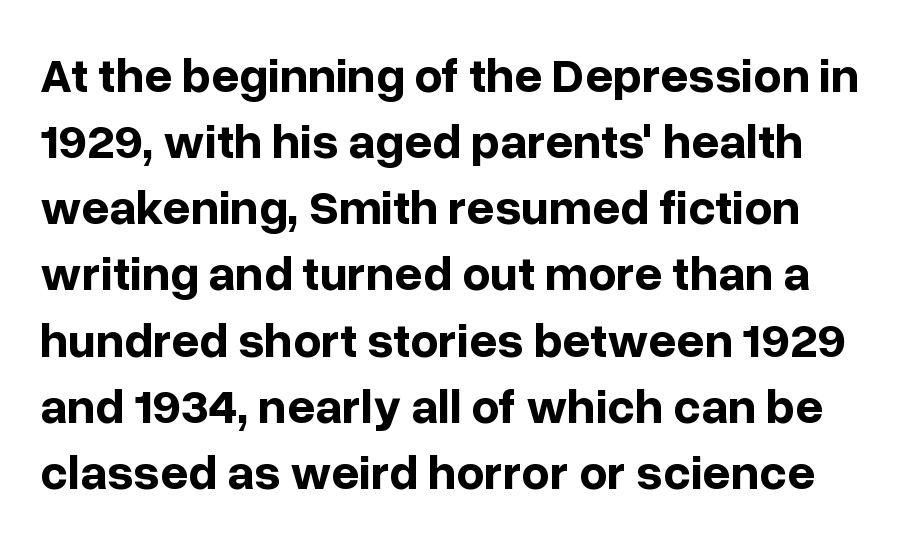
Leading matches the norm, producing a regular column. Nothing unusual about the tracking: characters are spaced as the font intends. Quick note: not italic, upright. A clean baseline with only descenders dipping below it.
